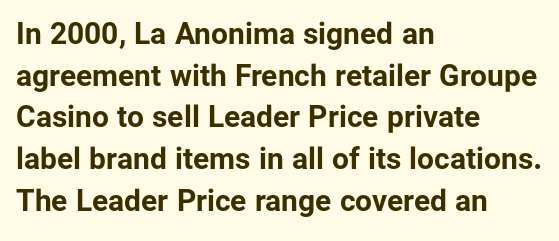
Just letters on the line, the space beneath them empty. Notice how descenders clear the ascenders below comfortably — that's standard leading. Nobody touched the tracking dial on this one. If you drew a line through each stem, it would be perfectly vertical. Serifs: no, the terminals of the letterforms are clean.
